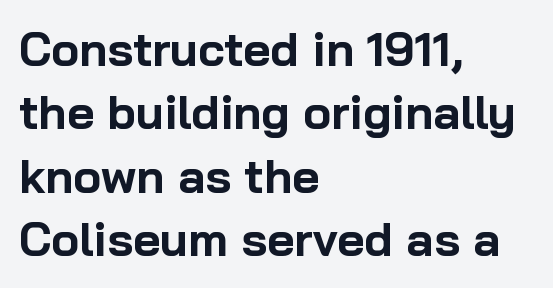
Q: Is the text bold? A: Yes.
Q: Is the text italic (slanted)? A: No, it is upright.
Q: Is the typeface a serif or a sans-serif typeface? A: Sans-serif.
Q: Is the text underlined? A: No.
Q: How is the paragraph aligned? A: Left-aligned.
Q: Is the spacing between letters normal or unusually wide? A: Normal.
Q: Is the spacing between lines tight, normal or loose? A: Normal.
Q: Width (condensed, normal, or wide)? A: Normal.
Q: Stroke contrast? A: Low.
Q: x-height? A: Medium.
Q: Monospaced? A: No.
